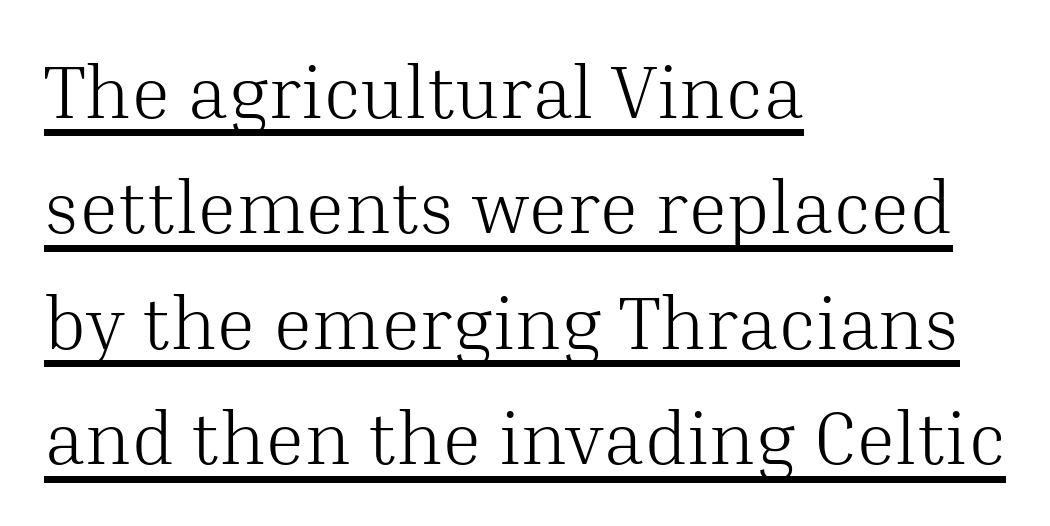
The image shows 75 px light serif type, upright; set left-aligned, normal line spacing (1.54x), normal letter spacing, underlined; medium stroke contrast and a medium x-height.
